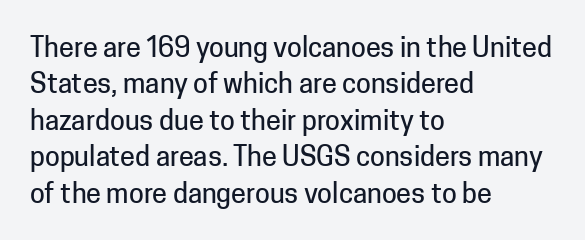
The image shows 27 px text type, upright; set left-aligned, normal line spacing (1.35x), normal letter spacing, not underlined.
